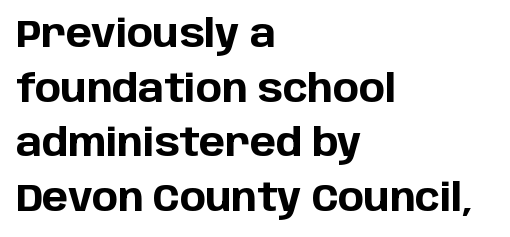
Q: Is the text bold? A: Yes.
Q: Is the text italic (slanted)? A: No, it is upright.
Q: Is the typeface a serif or a sans-serif typeface? A: Sans-serif.
Q: Is the text underlined? A: No.
Q: How is the paragraph aligned? A: Left-aligned.
Q: Is the spacing between letters normal or unusually wide? A: Normal.
Q: Is the spacing between lines tight, normal or loose? A: Normal.
Q: Width (condensed, normal, or wide)? A: Normal.
Q: Stroke contrast? A: Low.
Q: x-height? A: Large.
Q: Monospaced? A: No.
